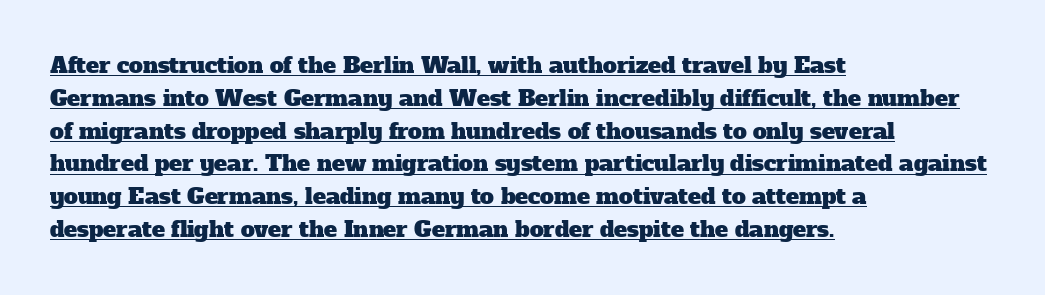
The paragraph has a hard left edge and a soft right edge. A typographer would call this underscored text. Students, observe: this is what conventionally led text looks like. The gaps between neighbouring characters are ordinary and unremarkable.
